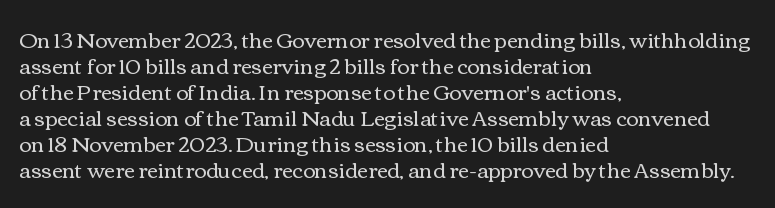
{"italic": "no", "bold": "no", "underline": "no", "align": "left", "line_spacing_ratio": 1.24, "letter_spacing": "normal", "letter_spacing_em": 0.0, "glyph_px": 21}
